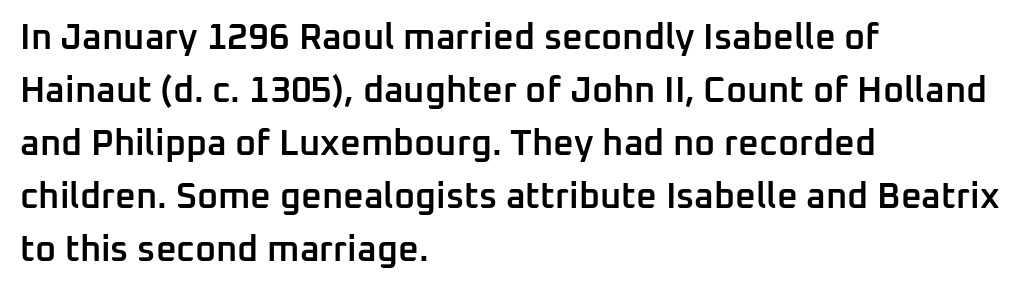
Q: Is the text bold? A: Semi-bold.
Q: Is the text italic (slanted)? A: No, it is upright.
Q: Is the typeface a serif or a sans-serif typeface? A: Sans-serif.
Q: Is the text underlined? A: No.
Q: How is the paragraph aligned? A: Left-aligned.
Q: Is the spacing between letters normal or unusually wide? A: Normal.
Q: Is the spacing between lines tight, normal or loose? A: Normal.
Q: Width (condensed, normal, or wide)? A: Normal.
Q: Stroke contrast? A: Low.
Q: x-height? A: Medium.
Q: Monospaced? A: No.
